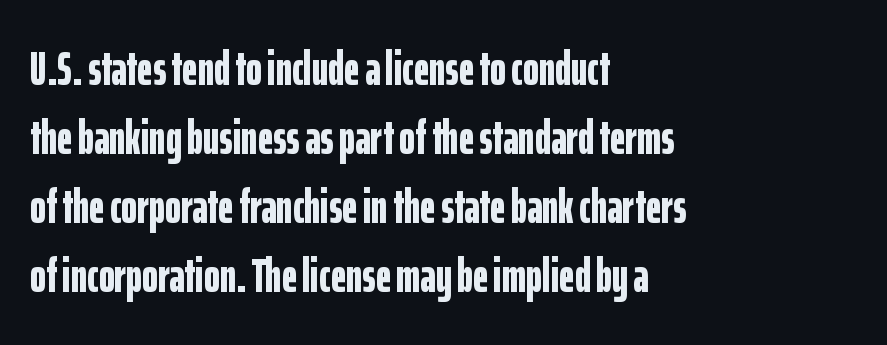
The image shows 48 px bold, condensed sans-serif type, upright; set left-aligned, normal line spacing (1.44x), normal letter spacing, not underlined; low stroke contrast and a medium x-height.
